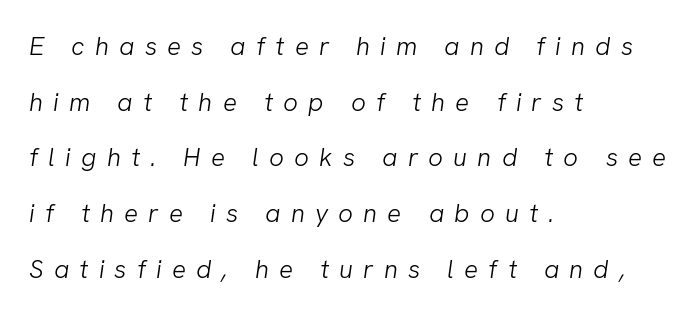
The image shows 26 px text type; set left-aligned, loose line spacing (2.14x), unusually wide letter spacing (+0.39 em), not underlined.
